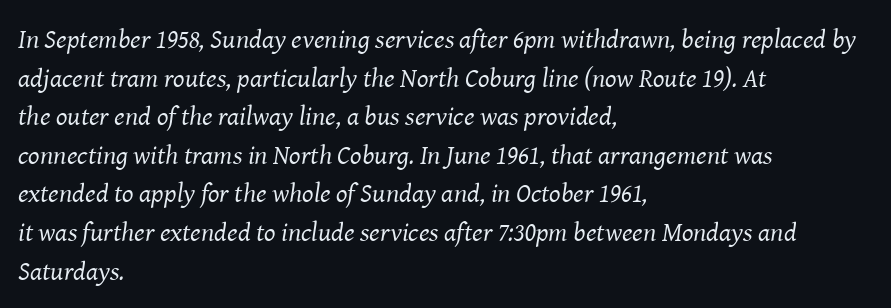
Q: Is the text bold? A: No.
Q: Is the text italic (slanted)? A: Yes, it leans right by about 8 degrees.
Q: Is the text underlined? A: No.
Q: How is the paragraph aligned? A: Left-aligned.
Q: Is the spacing between letters normal or unusually wide? A: Normal.
Q: Is the spacing between lines tight, normal or loose? A: Normal.
